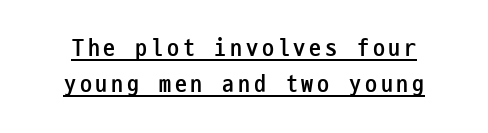
The image shows 24 px bold type, upright; set normal line spacing (1.5x), underlined.
